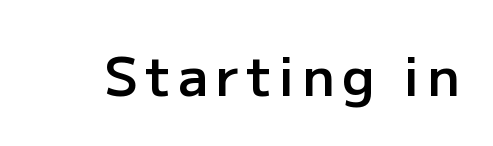
The zone under the glyphs is completely vacant. Varying glyph widths throughout — classic text-font behaviour. You can tell it's not italic because the verticals are truly vertical. Look at the stroke-to-counter ratio: somewhat heavy, a semibold.
